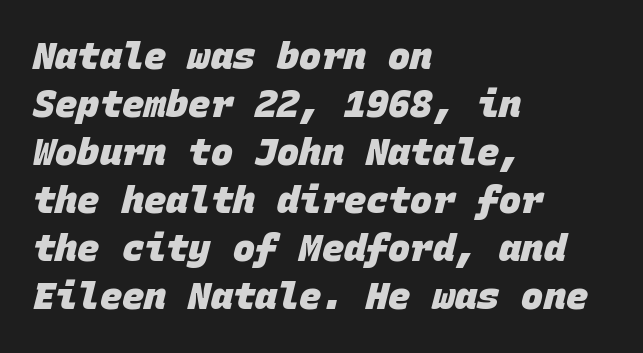
The image shows 37 px heavy sans-serif type, monospaced; set left-aligned, normal line spacing (1.3x), normal letter spacing, not underlined; low stroke contrast and a large x-height.
